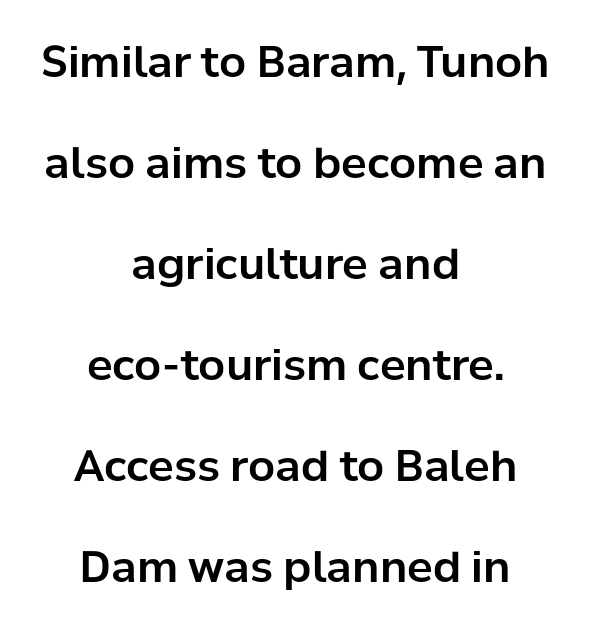
Varying glyph widths throughout — classic text-font behaviour. Serif or sans? Sans — the stroke terminals are bare. The words here are not underlined. This sample uses an upright cut, with every glyph sitting square on the baseline.
